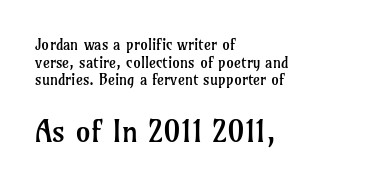
Upright lettering throughout. The rag falls on the right side of this text block. Stroke thickness stays within the range of a standard reading face or lighter. This layout puts the modest block above and the oversized block below. The rendering uses natural spacing where letterforms have individual widths. Beneath every word, the page is bare.
